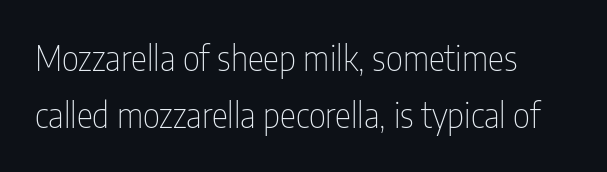
Note the varied advance widths — an 'i' is clearly narrower than an 'm'. Nothing unusual about the tracking: characters are spaced as the font intends. The paragraph has a hard left edge and a soft right edge. Horizontal bands of white between lines are of average thickness. You can tell from the bare stems that sans-serif type was used.
